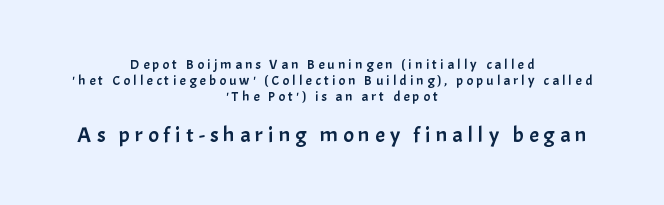
The lettering holds an erect, upright posture throughout. Reading top to bottom, the characters get bigger at the block break. Baseline-to-baseline distance is barely more than the letter height. Bare-footed words on every line. A typesetter would call this heavily tracked-out type. These lines are centered, leaving both edges ragged.
